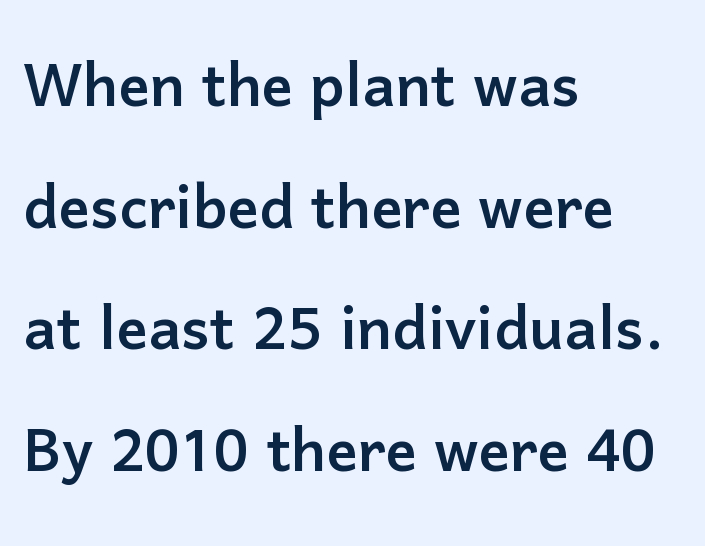
You can tell from the bare stems that sans-serif type was used. Regular leading. Observe the ordinary spacing: letters are neighbours, not strangers. It's the straight-up-and-down kind of type.
